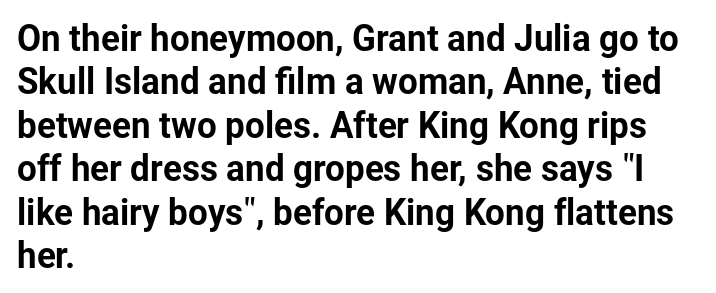
{"serif": "no", "italic": "no", "width": "normal", "stroke_contrast": "low", "x_height": "medium", "monospaced": "no", "underline": "no", "align": "left", "line_spacing_ratio": 1.24, "letter_spacing": "normal", "letter_spacing_em": 0.0, "glyph_px": 35}
